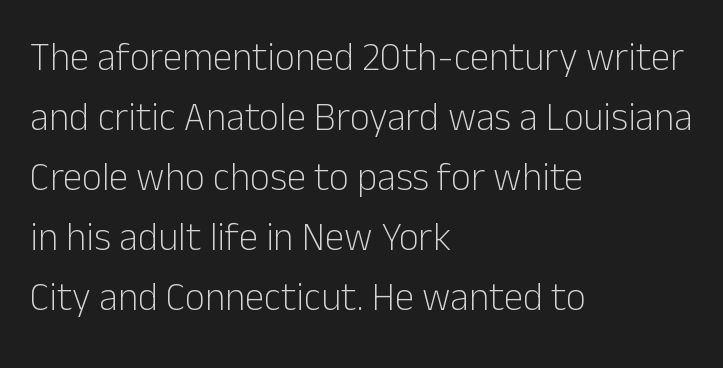
Descender tails drop into unmarked territory. Caption: multi-line text, flush left, ragged right. Quick note: not italic, upright. This sample has the flowing, uneven cadence of proportional lettering. Regular leading.
